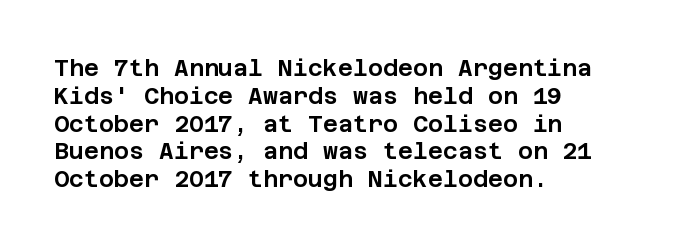
The image shows 23 px text type, upright; set left-aligned, line spacing 1.21x, normal letter spacing, not underlined.
